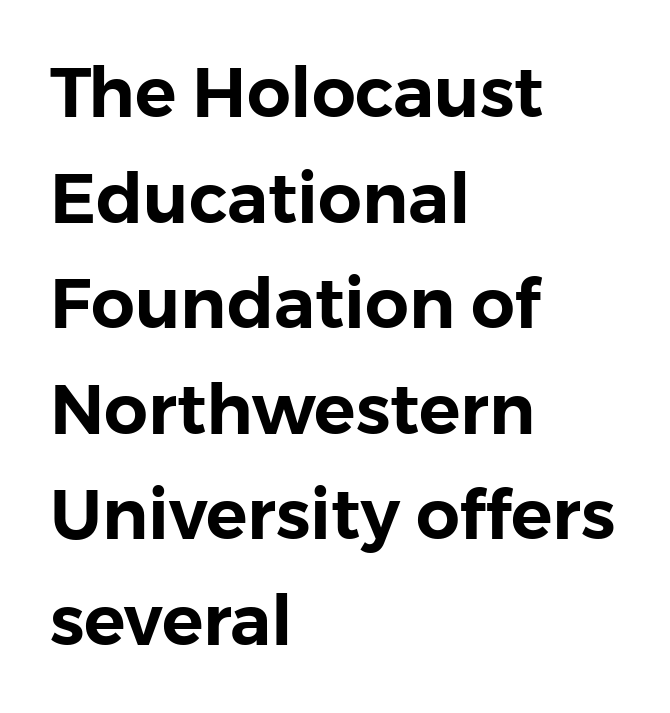
{"serif": "no", "italic": "no", "width": "normal", "stroke_contrast": "low", "x_height": "medium", "monospaced": "no", "underline": "no", "align": "left", "line_spacing": "normal", "line_spacing_ratio": 1.53, "letter_spacing": "normal", "letter_spacing_em": 0.0, "glyph_px": 69}
